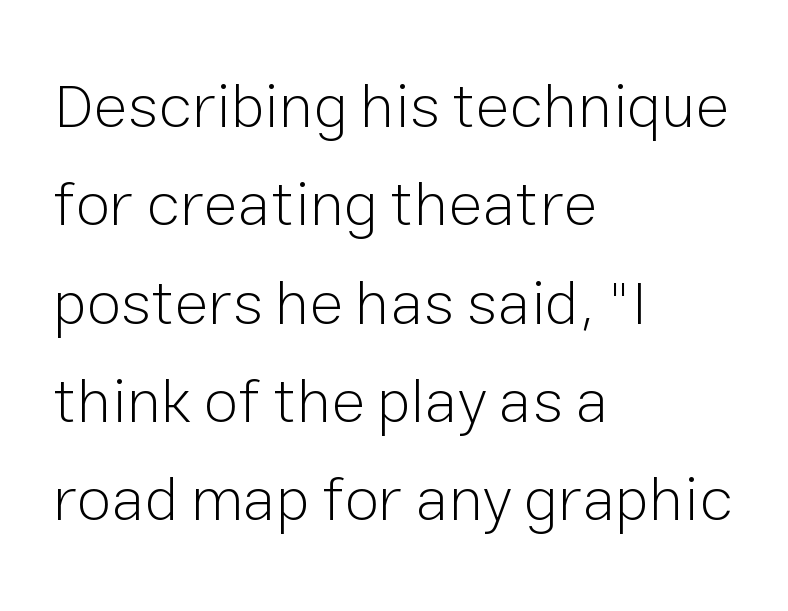
The specimen reads as upright at a glance. To sum up the face: it is a sans, with no serifs. The setting favours the left margin, as ordinary paragraphs usually do. In terms of letterspacing, this is plain default setting.
